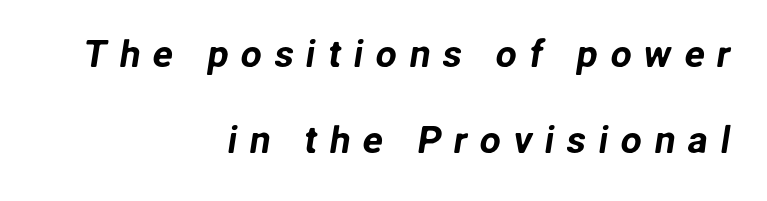
Q: Is the typeface a serif or a sans-serif typeface? A: Sans-serif.
Q: Is the text underlined? A: No.
Q: How is the paragraph aligned? A: Right-aligned.
Q: Is the spacing between letters normal or unusually wide? A: Unusually wide.
Q: Is the spacing between lines tight, normal or loose? A: Loose.
Q: Width (condensed, normal, or wide)? A: Normal.
Q: Stroke contrast? A: Low.
Q: x-height? A: Medium.
Q: Monospaced? A: No.
